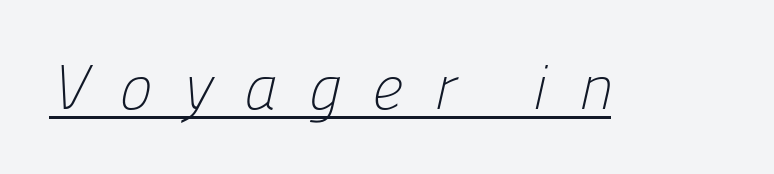
Q: Is the text bold? A: No.
Q: Is the typeface a serif or a sans-serif typeface? A: Sans-serif.
Q: Is the text underlined? A: Yes.
Q: Is the spacing between letters normal or unusually wide? A: Unusually wide.
Q: Width (condensed, normal, or wide)? A: Normal.
Q: Stroke contrast? A: Low.
Q: x-height? A: Medium.
Q: Monospaced? A: No.
